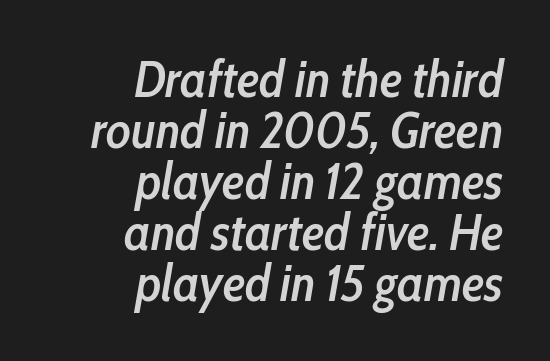
Nothing unusual about the tracking: characters are spaced as the font intends. These lines are set flush right with a ragged left edge. Is this a fixed-width face? No — the glyphs have proportional, varying widths. Only glyphs here, with clear space below each row. Interline gaps are noticeably narrow in this sample. The sample has been set in demibold, a notch under bold.
